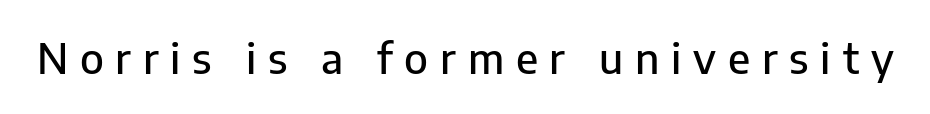
Q: Is the text italic (slanted)? A: No, it is upright.
Q: Is the typeface a serif or a sans-serif typeface? A: Sans-serif.
Q: Is the text underlined? A: No.
Q: Is the spacing between letters normal or unusually wide? A: Unusually wide.
Q: Width (condensed, normal, or wide)? A: Normal.
Q: Stroke contrast? A: Low.
Q: x-height? A: Medium.
Q: Monospaced? A: No.
